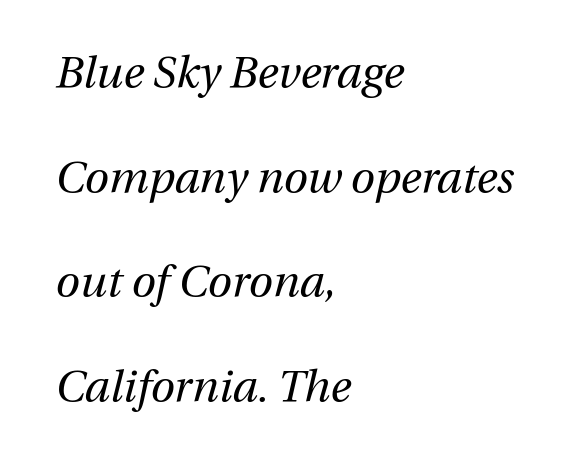
The paragraph shown leans on its left margin. The passage shown is typed in a proportional face where columns would drift. The rendering keeps characters at their native spacing. Descenders are the only things crossing below the line. Weight: in the light-to-regular range.
